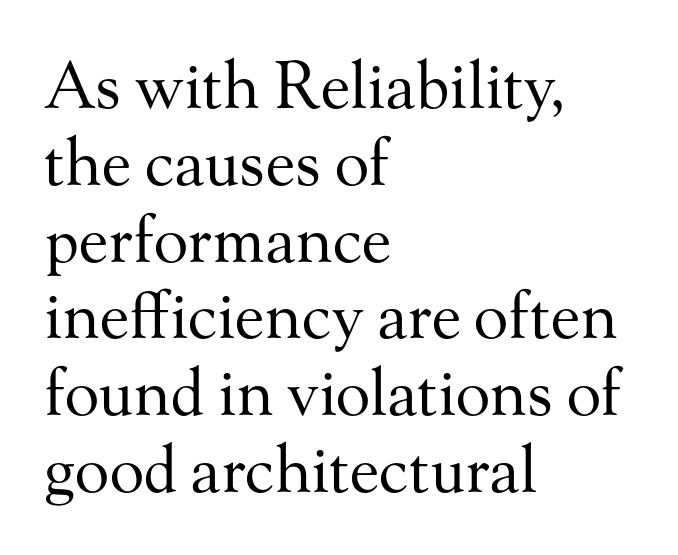
{"serif": "yes", "italic": "no", "bold": "no", "weight": "regular", "width": "normal", "stroke_contrast": "medium", "x_height": "small", "monospaced": "no", "underline": "no", "align": "left", "line_spacing_ratio": 1.2, "letter_spacing": "normal", "letter_spacing_em": 0.0, "glyph_px": 64}
